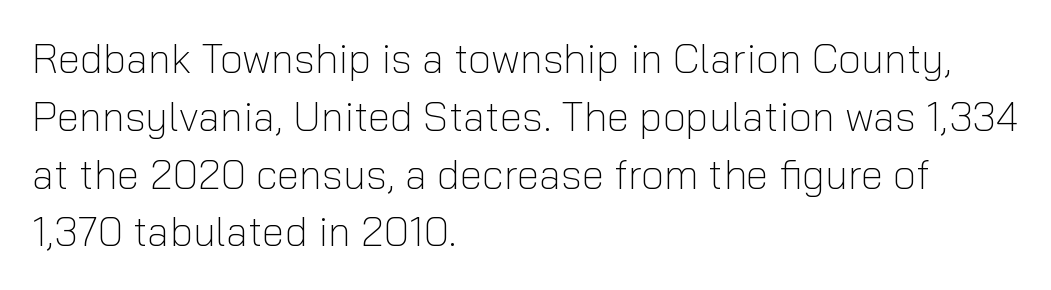
Q: Is the text bold? A: No.
Q: Is the text italic (slanted)? A: No, it is upright.
Q: Is the typeface a serif or a sans-serif typeface? A: Sans-serif.
Q: Is the text underlined? A: No.
Q: How is the paragraph aligned? A: Left-aligned.
Q: Is the spacing between letters normal or unusually wide? A: Normal.
Q: Is the spacing between lines tight, normal or loose? A: Normal.
Q: Width (condensed, normal, or wide)? A: Normal.
Q: Stroke contrast? A: Low.
Q: x-height? A: Medium.
Q: Monospaced? A: No.
